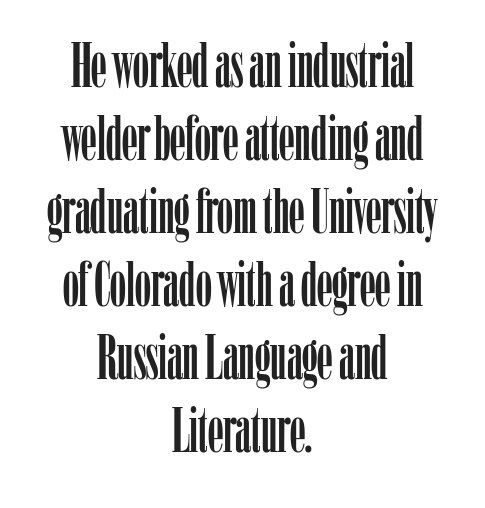
The image shows 63 px condensed serif type, upright; set centered, line spacing 1.16x, normal letter spacing, not underlined; low stroke contrast and a medium x-height.
